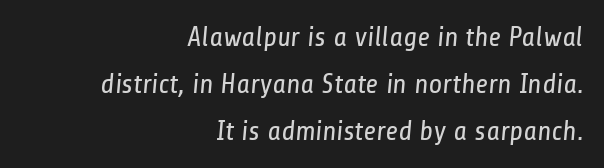
The image shows 28 px regular-weight, condensed sans-serif type; set right-aligned, normal line spacing (1.67x), normal letter spacing, not underlined; low stroke contrast and a medium x-height.
